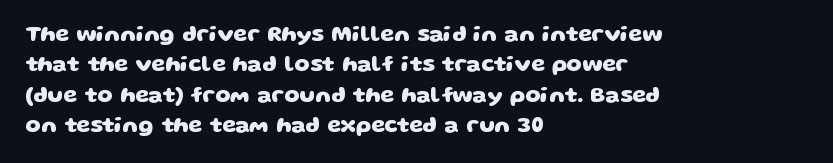
{"bold": "yes", "underline": "no", "align": "left", "line_spacing": "normal", "line_spacing_ratio": 1.38, "letter_spacing": "normal", "letter_spacing_em": 0.0, "glyph_px": 22}
